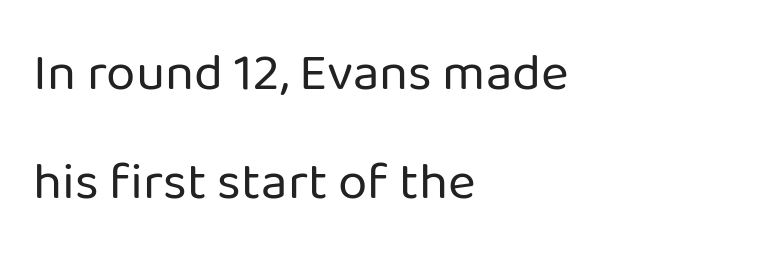
Line starts are locked; line ends wander. Unmarked baselines from the first word to the last. The font sits on the lighter half of the weight spectrum, regular included. Is this a fixed-width face? No — the glyphs have proportional, varying widths. This block would shrink considerably if given ordinary leading; it's expanded now. The letters stand straight up with perfectly vertical stems.
